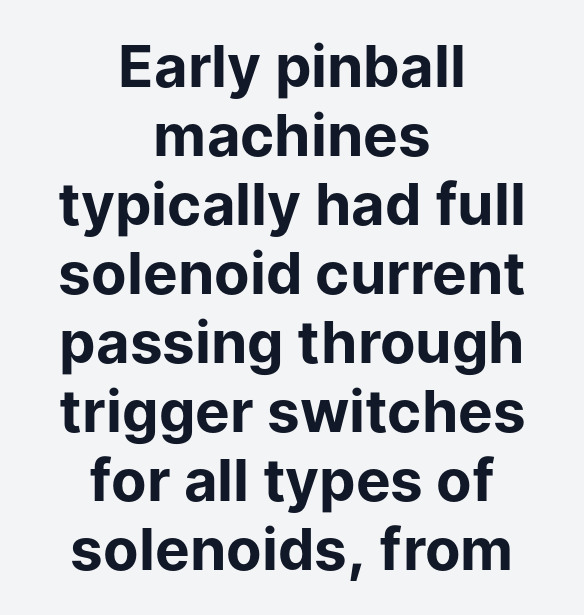
The image shows 58 px bold sans-serif type, upright; set centered, line spacing 1.19x, normal letter spacing, not underlined; low stroke contrast and a medium x-height.
